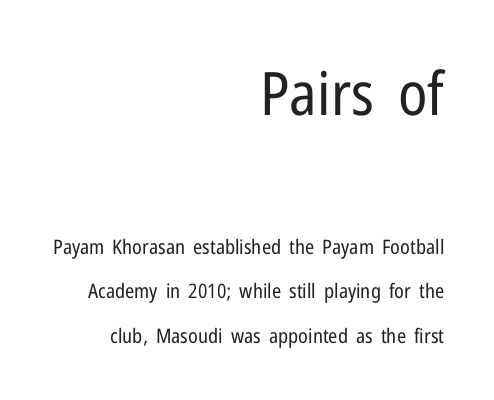
Q: Is the text bold? A: No.
Q: Is the text italic (slanted)? A: No, it is upright.
Q: Is the typeface a serif or a sans-serif typeface? A: Sans-serif.
Q: Is the text underlined? A: No.
Q: How is the paragraph aligned? A: Right-aligned.
Q: Is the spacing between letters normal or unusually wide? A: Normal.
Q: Is the spacing between lines tight, normal or loose? A: Loose.
Q: Which block of text is set in a larger size, the first (top) or the second (bottom)? A: The first (top) one.
Q: Width (condensed, normal, or wide)? A: Condensed.
Q: Stroke contrast? A: Low.
Q: x-height? A: Medium.
Q: Monospaced? A: No.
